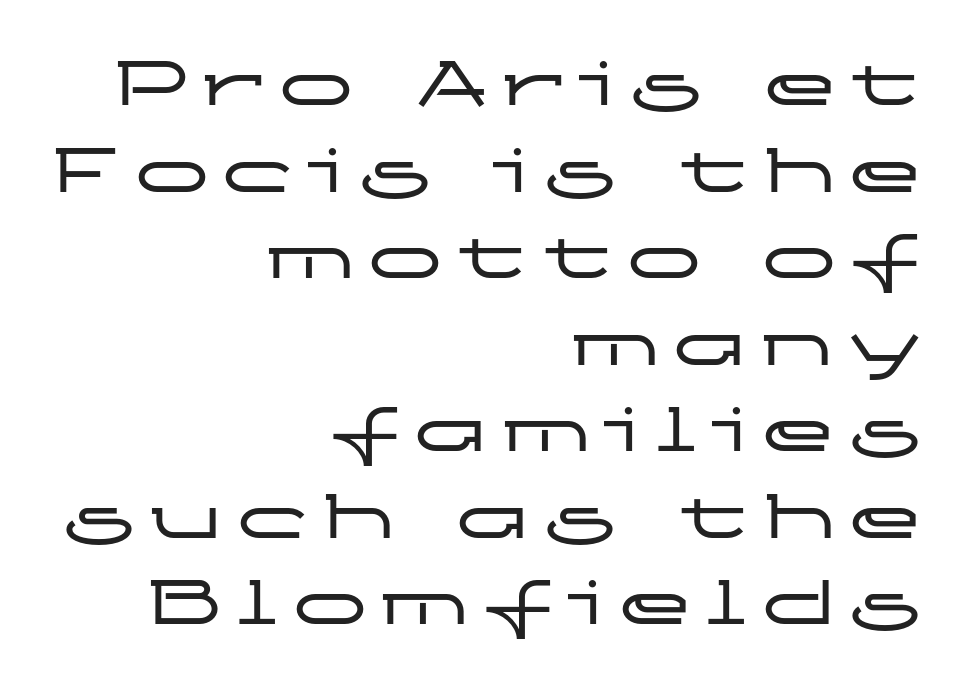
{"serif": "no", "italic": "no", "width": "wide", "stroke_contrast": "low", "x_height": "medium", "monospaced": "no", "underline": "no", "align": "right", "line_spacing_ratio": 1.17, "glyph_px": 74}
